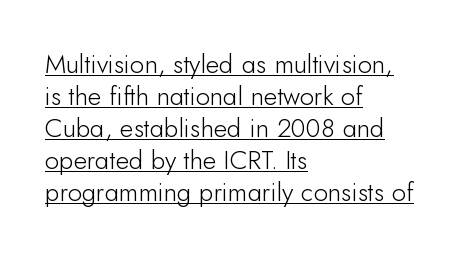
{"italic": "no", "bold": "no", "underline": "yes", "align": "left", "line_spacing_ratio": 1.23, "letter_spacing": "normal", "letter_spacing_em": 0.0, "glyph_px": 26}
